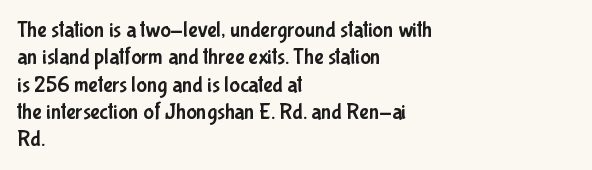
The image shows 22 px text type, upright; set left-aligned, line spacing 1.24x, normal letter spacing, not underlined.
